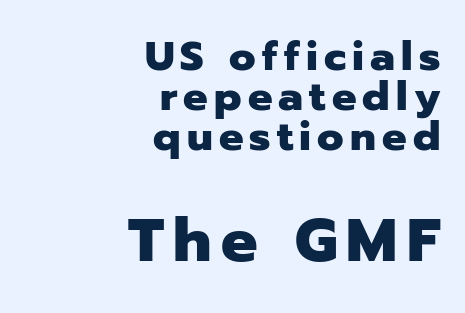
{"serif": "no", "italic": "no", "bold": "yes", "weight": "heavy", "width": "normal", "stroke_contrast": "low", "x_height": "medium", "monospaced": "no", "underline": "no", "align": "right", "line_spacing": "tight", "line_spacing_ratio": 0.98, "larger_block": "second", "size_ratio": 1.49, "glyph_px": 61}
